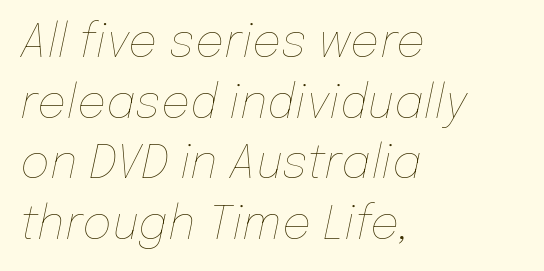
The image shows 46 px thin type, italic (leaning right); set left-aligned, normal line spacing (1.32x), normal letter spacing, not underlined; low stroke contrast and a medium x-height.
